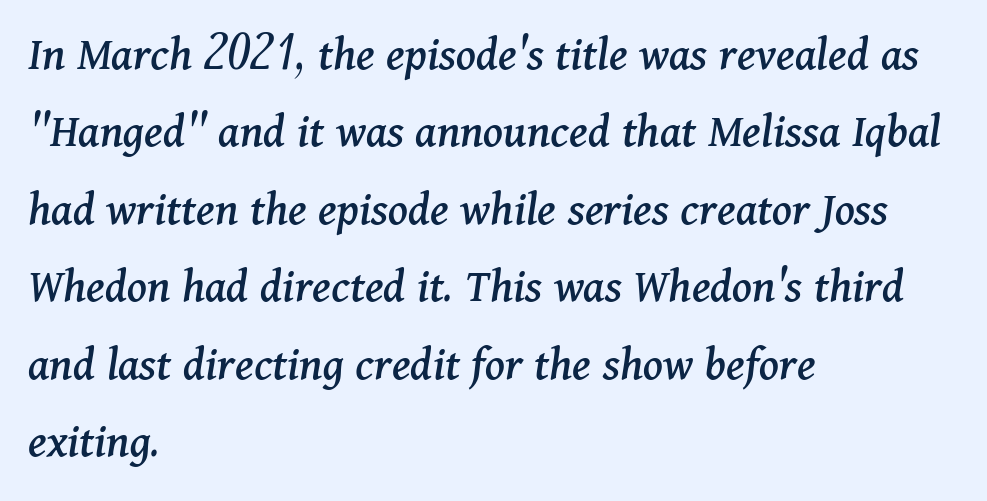
Q: Is the text italic (slanted)? A: Yes, it leans right by about 11 degrees.
Q: Is the typeface a serif or a sans-serif typeface? A: Serif.
Q: Is the text underlined? A: No.
Q: How is the paragraph aligned? A: Left-aligned.
Q: Is the spacing between letters normal or unusually wide? A: Normal.
Q: Is the spacing between lines tight, normal or loose? A: Normal.
Q: Width (condensed, normal, or wide)? A: Normal.
Q: Stroke contrast? A: Medium.
Q: x-height? A: Medium.
Q: Monospaced? A: No.
